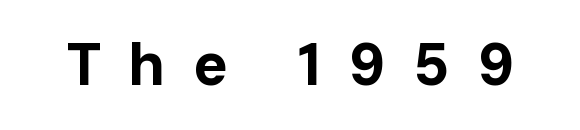
The image shows 59 px bold sans-serif type, upright; set unusually wide letter spacing (+0.46 em), not underlined; low stroke contrast and a medium x-height.
